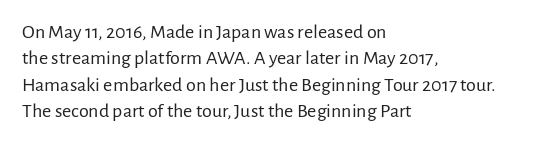
{"italic": "no", "bold": "no", "underline": "no", "align": "left", "line_spacing": "normal", "line_spacing_ratio": 1.32, "letter_spacing": "normal", "letter_spacing_em": 0.0, "glyph_px": 20}
